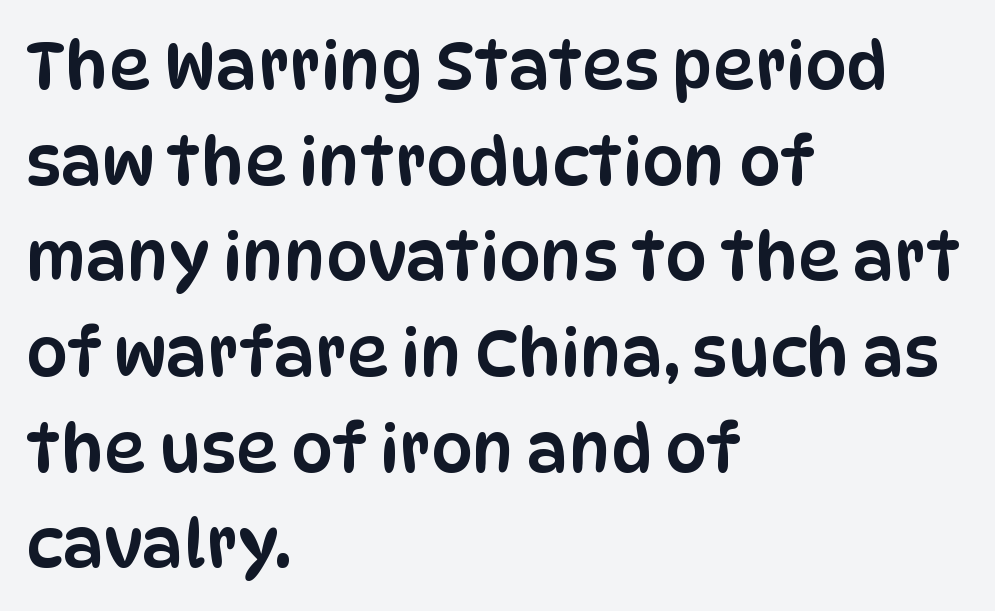
{"serif": "no", "italic": "no", "width": "condensed", "stroke_contrast": "low", "x_height": "large", "monospaced": "no", "underline": "no", "align": "left", "line_spacing": "normal", "line_spacing_ratio": 1.45, "letter_spacing": "normal", "letter_spacing_em": 0.0, "glyph_px": 66}
